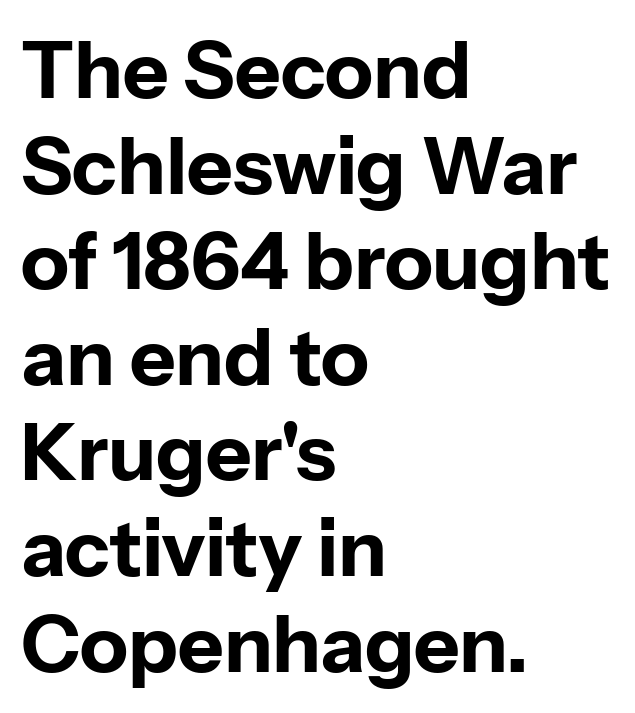
{"serif": "no", "italic": "no", "bold": "yes", "weight": "bold", "width": "normal", "stroke_contrast": "low", "x_height": "medium", "monospaced": "no", "underline": "no", "align": "left", "line_spacing_ratio": 1.21, "letter_spacing": "normal", "letter_spacing_em": 0.0, "glyph_px": 79}
